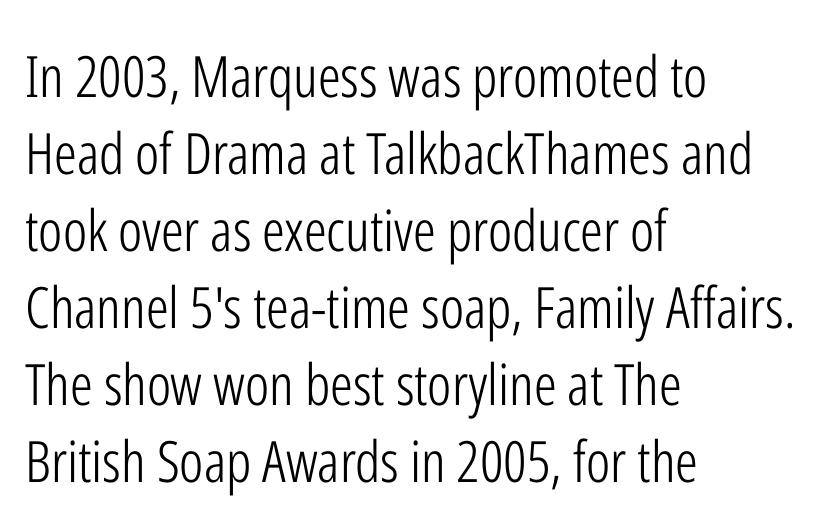
Q: Is the text bold? A: No.
Q: Is the text italic (slanted)? A: No, it is upright.
Q: Is the typeface a serif or a sans-serif typeface? A: Sans-serif.
Q: Is the text underlined? A: No.
Q: How is the paragraph aligned? A: Left-aligned.
Q: Is the spacing between letters normal or unusually wide? A: Normal.
Q: Is the spacing between lines tight, normal or loose? A: Normal.
Q: Width (condensed, normal, or wide)? A: Condensed.
Q: Stroke contrast? A: Low.
Q: x-height? A: Medium.
Q: Monospaced? A: No.
